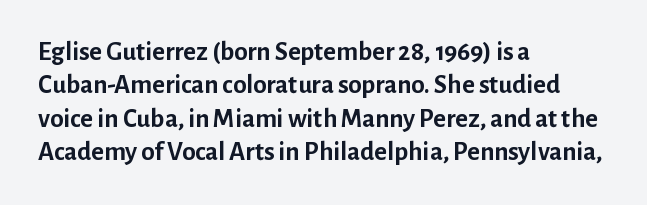
The image shows 27 px bold type, upright; set left-aligned, line spacing 1.24x, normal letter spacing, not underlined.
